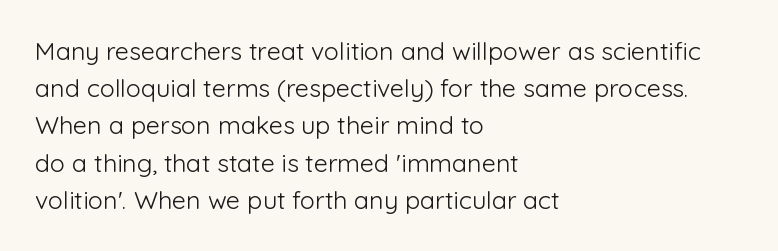
The image shows 25 px text type, upright; set left-aligned, normal line spacing (1.49x), normal letter spacing, not underlined.
